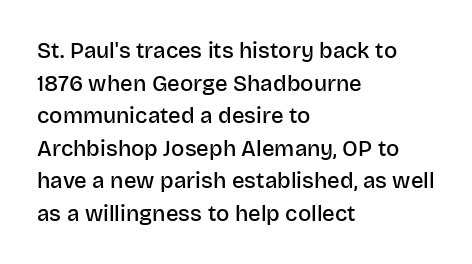
The image shows 22 px text type, upright; set left-aligned, normal line spacing (1.48x), normal letter spacing, not underlined.
